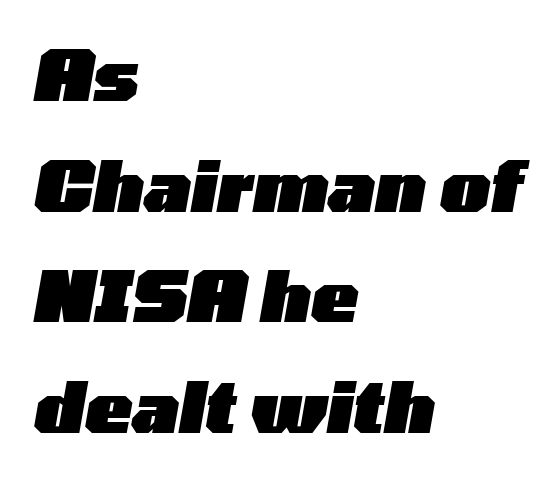
Is the type slanted? Yes — the strokes lean at a clear angle. Notice how thick the strokes are: this is what a full bold looks like. The tracking reads as untouched default to a designer's eye. Do the characters align in a grid? No, the font is proportional. What's the leading like? Ordinary, nothing unusual. No word sits above an underline.
